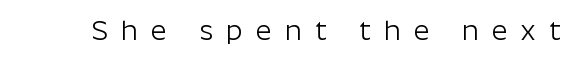
{"serif": "no", "italic": "no", "bold": "no", "weight": "light", "width": "normal", "stroke_contrast": "low", "x_height": "medium", "monospaced": "no", "underline": "no", "letter_spacing": "wide", "letter_spacing_em": 0.47, "glyph_px": 28}
